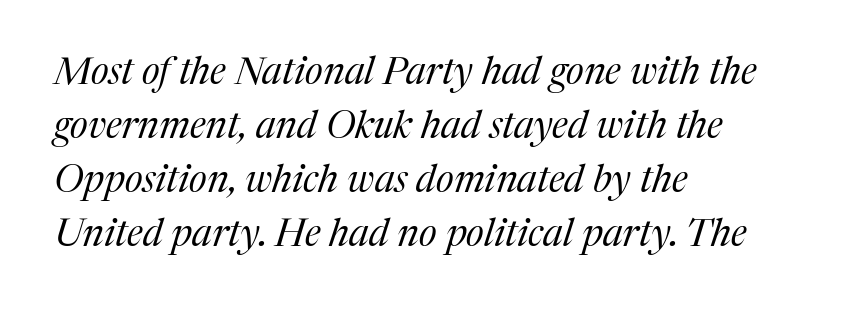
{"serif": "yes", "italic": "yes", "lean": "right", "slant_degrees": 17, "bold": "no", "weight": "regular", "width": "normal", "stroke_contrast": "medium", "x_height": "medium", "monospaced": "no", "underline": "no", "align": "left", "line_spacing": "normal", "line_spacing_ratio": 1.42, "letter_spacing": "normal", "letter_spacing_em": 0.0, "glyph_px": 38}
